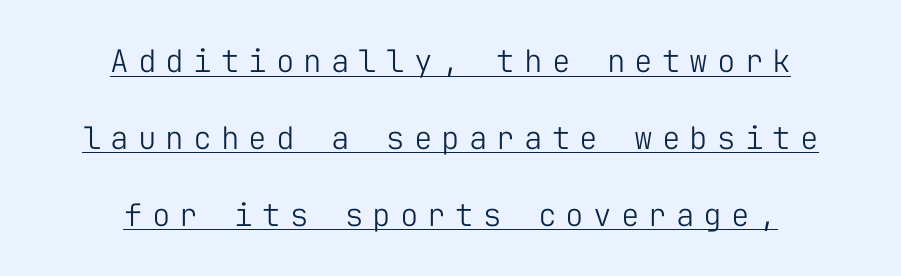
{"serif": "no", "italic": "no", "bold": "no", "weight": "light", "width": "normal", "stroke_contrast": "low", "x_height": "medium", "monospaced": "yes", "underline": "yes", "align": "center", "line_spacing": "loose", "line_spacing_ratio": 2.48, "letter_spacing": "wide", "letter_spacing_em": 0.29, "glyph_px": 31}
